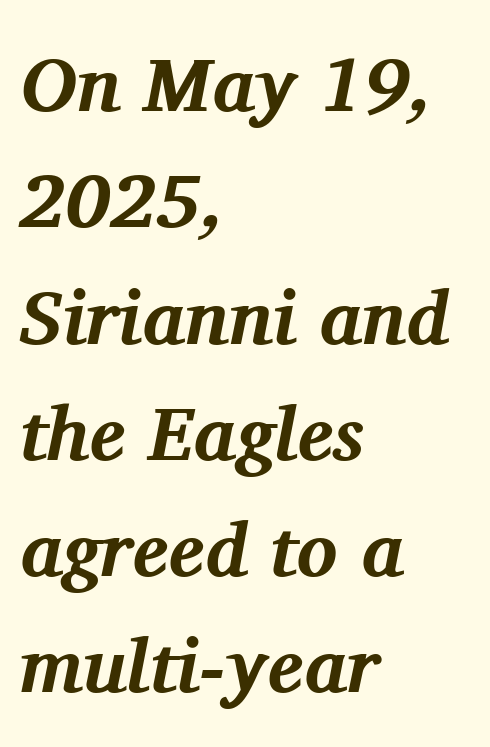
The image shows 76 px bold serif type, italic (leaning right); set left-aligned, normal line spacing (1.53x), normal letter spacing, not underlined; medium stroke contrast and a medium x-height.
